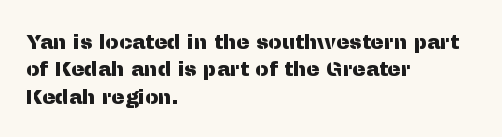
{"italic": "no", "underline": "no", "align": "left", "line_spacing": "normal", "line_spacing_ratio": 1.37, "letter_spacing": "normal", "letter_spacing_em": 0.0, "glyph_px": 20}
